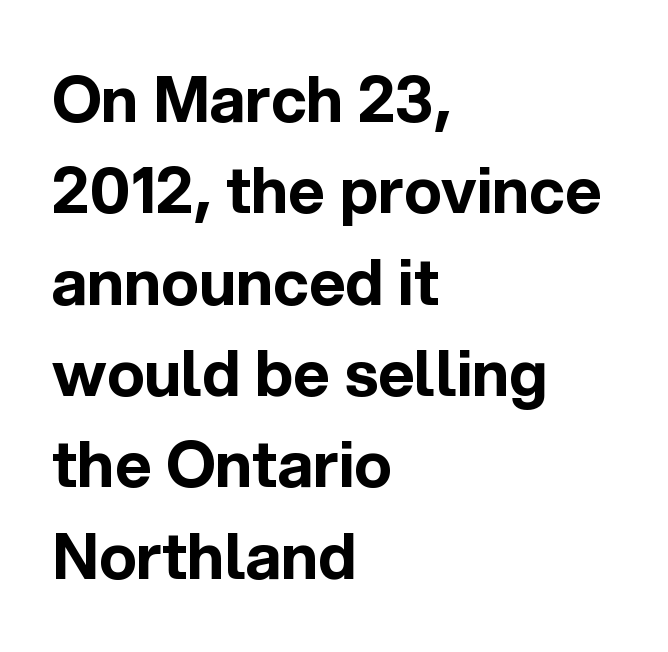
The image shows 63 px bold sans-serif type, upright; set left-aligned, normal line spacing (1.45x), normal letter spacing, not underlined; a medium x-height.
